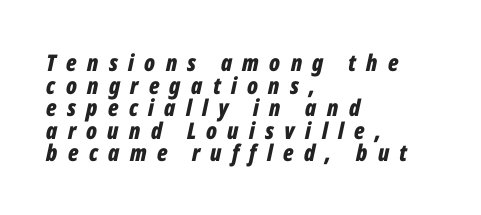
The image shows 23 px bold type, italic (leaning right); set left-aligned, tight line spacing (0.98x), unusually wide letter spacing (+0.45 em), not underlined.
